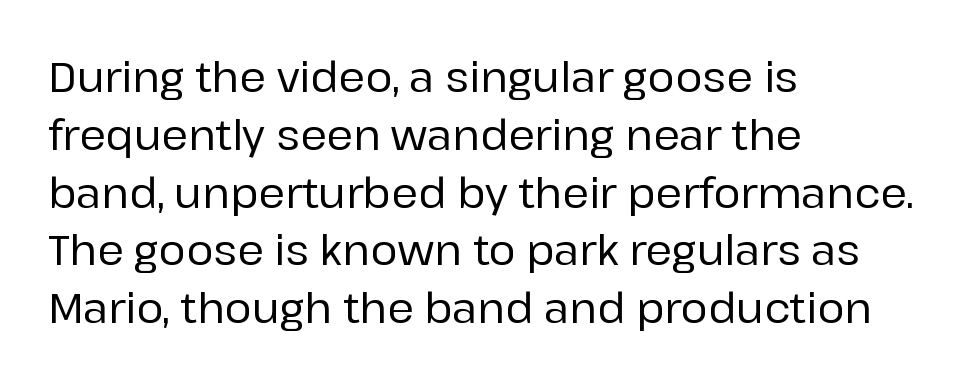
{"serif": "no", "italic": "no", "width": "normal", "stroke_contrast": "low", "x_height": "medium", "monospaced": "no", "underline": "no", "align": "left", "line_spacing": "normal", "line_spacing_ratio": 1.41, "letter_spacing": "normal", "letter_spacing_em": 0.0, "glyph_px": 41}
